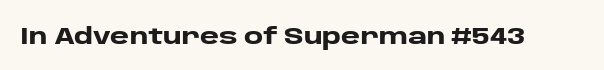
The image shows 23 px bold type, upright; set normal letter spacing, not underlined.
